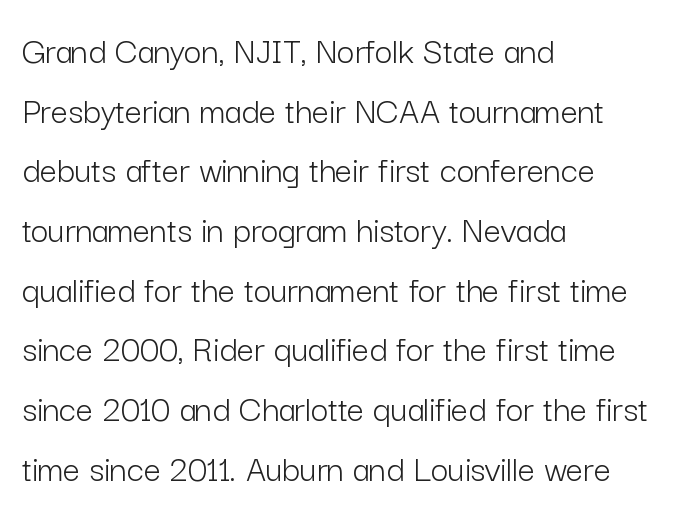
The face used here is proportionally spaced, like ordinary book or web type. The strokes are not fattened; the text isn't bold. The letterforms sit shoulder to shoulder at normal distance. Line beginnings align vertically; line endings do not. Italic: no, the glyphs are upright roman. Interline gaps are of average width in this sample.
